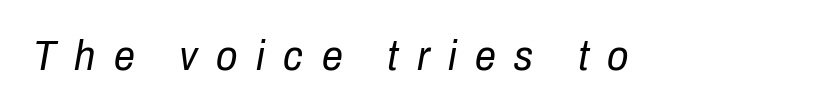
The image shows 42 px regular-weight, condensed type, italic (leaning right); set unusually wide letter spacing (+0.44 em), not underlined; low stroke contrast and a medium x-height.
